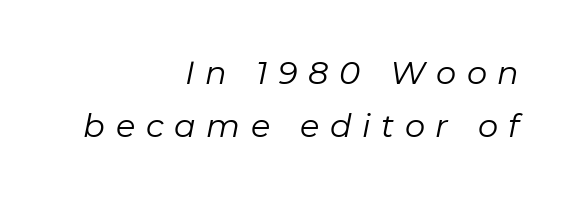
The image shows 32 px regular-weight type, italic (leaning right); set right-aligned, normal line spacing (1.65x), unusually wide letter spacing (+0.33 em), not underlined; low stroke contrast and a medium x-height.
